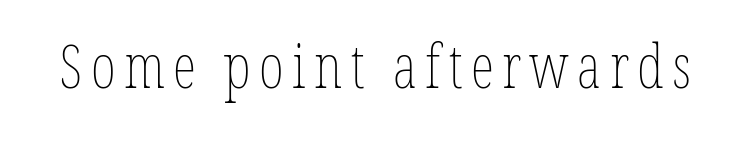
{"italic": "no", "bold": "no", "weight": "thin", "width": "condensed", "stroke_contrast": "low", "x_height": "medium", "monospaced": "no", "underline": "no", "glyph_px": 60}
